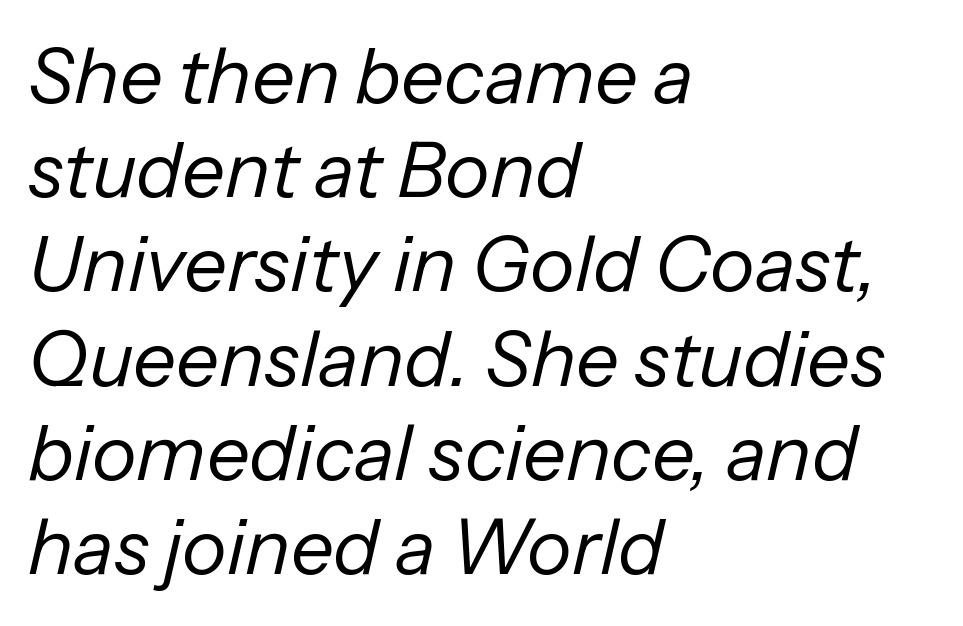
{"italic": "yes", "lean": "right", "slant_degrees": 13, "bold": "no", "weight": "regular", "width": "normal", "stroke_contrast": "low", "x_height": "medium", "monospaced": "no", "underline": "no", "align": "left", "line_spacing_ratio": 1.24, "letter_spacing": "normal", "letter_spacing_em": 0.0, "glyph_px": 76}
